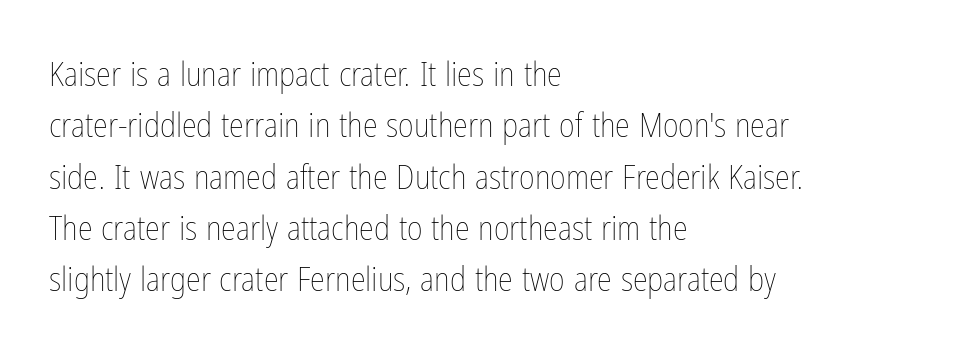
Q: Is the text bold? A: No.
Q: Is the text italic (slanted)? A: No, it is upright.
Q: Is the text underlined? A: No.
Q: How is the paragraph aligned? A: Left-aligned.
Q: Is the spacing between letters normal or unusually wide? A: Normal.
Q: Is the spacing between lines tight, normal or loose? A: Normal.
Q: Width (condensed, normal, or wide)? A: Condensed.
Q: Stroke contrast? A: Low.
Q: x-height? A: Medium.
Q: Monospaced? A: No.
